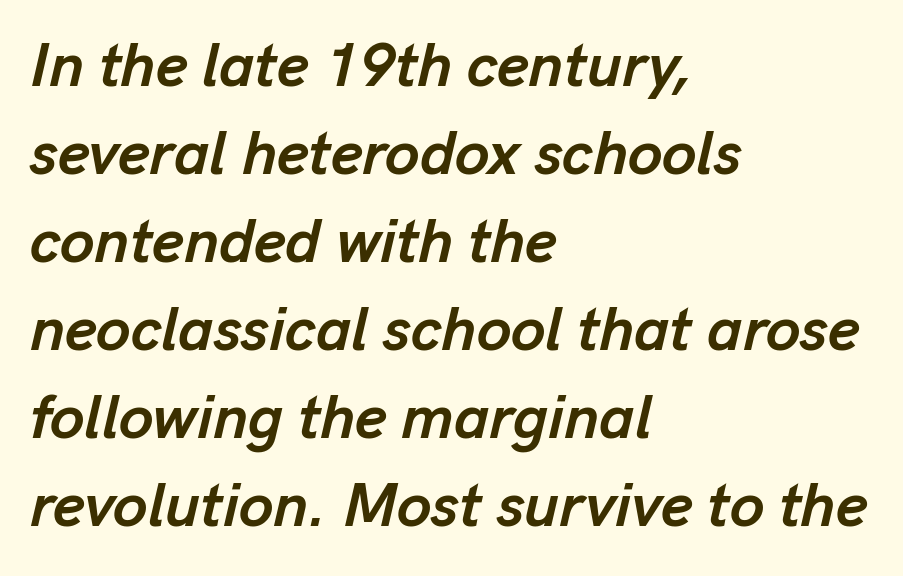
{"italic": "yes", "lean": "right", "slant_degrees": 13, "bold": "yes", "weight": "semibold", "width": "normal", "stroke_contrast": "low", "x_height": "medium", "monospaced": "no", "underline": "no", "align": "left", "line_spacing": "normal", "line_spacing_ratio": 1.42, "letter_spacing": "normal", "letter_spacing_em": 0.0, "glyph_px": 62}
